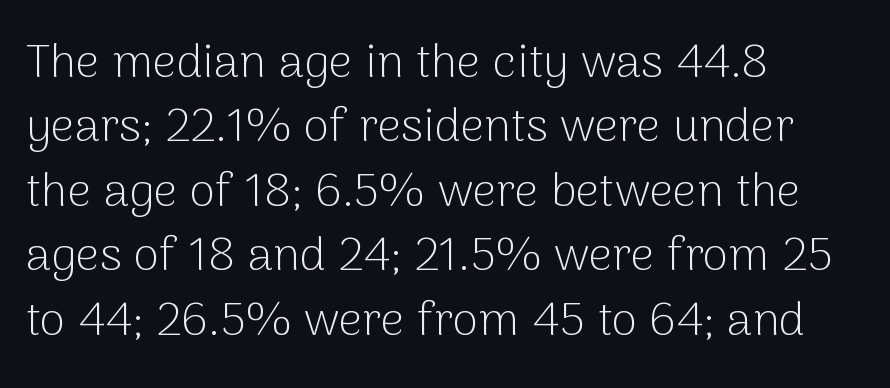
The image shows 47 px light sans-serif type, upright; set left-aligned, normal line spacing (1.37x), normal letter spacing, not underlined; low stroke contrast and a medium x-height.
